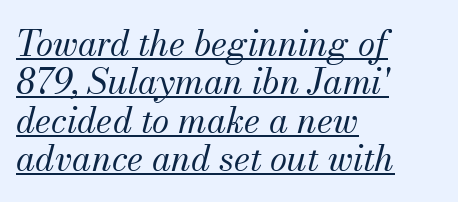
The type family on display is of the serif kind. Cramped leading. The typography opts for an oblique posture over an upright one. The face used here is rendered with its standard letterfit.
